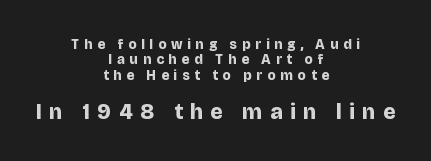
Q: Is the text bold? A: Yes.
Q: Is the text italic (slanted)? A: No, it is upright.
Q: Is the text underlined? A: No.
Q: How is the paragraph aligned? A: Centered.
Q: Is the spacing between letters normal or unusually wide? A: Unusually wide.
Q: Is the spacing between lines tight, normal or loose? A: Tight.
Q: Which block of text is set in a larger size, the first (top) or the second (bottom)? A: The second (bottom) one.
